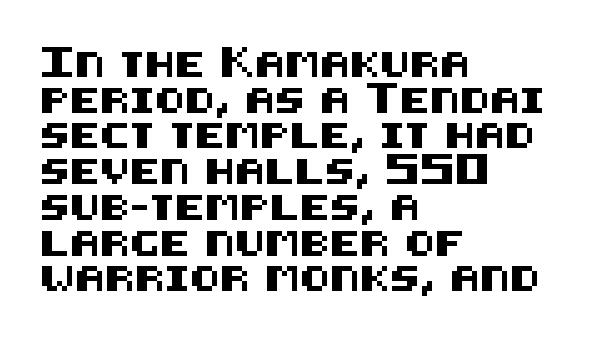
Glyph-to-glyph distance matches everyday printed text. The baseline area is clear. These lines are set flush left with a ragged right edge. Designer's note — italics off, roman on. The rendering uses a moderate line-height, typical for paragraphs.
